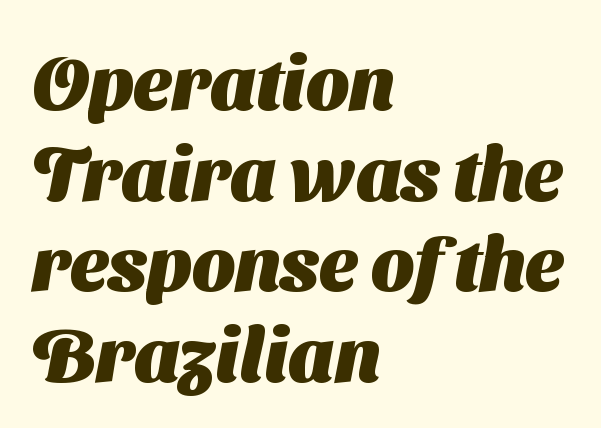
The image shows 75 px heavy sans-serif type; set left-aligned, line spacing 1.21x, normal letter spacing, not underlined; medium stroke contrast and a medium x-height.
